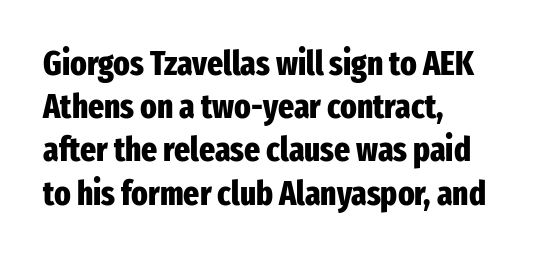
Q: Is the text bold? A: Yes.
Q: Is the text italic (slanted)? A: No, it is upright.
Q: Is the typeface a serif or a sans-serif typeface? A: Sans-serif.
Q: Is the text underlined? A: No.
Q: How is the paragraph aligned? A: Left-aligned.
Q: Is the spacing between letters normal or unusually wide? A: Normal.
Q: Is the spacing between lines tight, normal or loose? A: Normal.
Q: Width (condensed, normal, or wide)? A: Condensed.
Q: Stroke contrast? A: Low.
Q: x-height? A: Medium.
Q: Monospaced? A: No.
